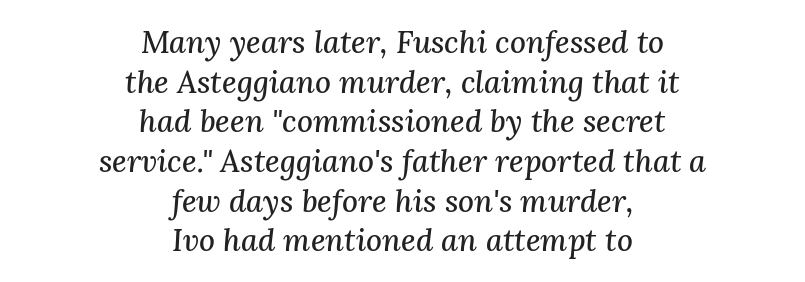
{"serif": "yes", "italic": "yes", "lean": "right", "slant_degrees": 3, "width": "normal", "stroke_contrast": "medium", "x_height": "medium", "monospaced": "no", "underline": "no", "align": "center", "line_spacing": "normal", "line_spacing_ratio": 1.28, "letter_spacing": "normal", "letter_spacing_em": 0.0, "glyph_px": 31}
